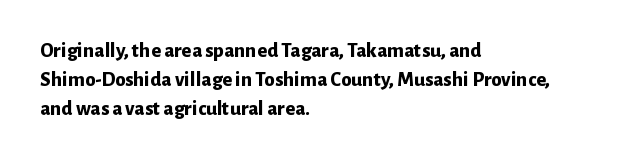
{"italic": "no", "bold": "yes", "underline": "no", "align": "left", "line_spacing": "normal", "line_spacing_ratio": 1.39, "letter_spacing": "normal", "letter_spacing_em": 0.0, "glyph_px": 21}
